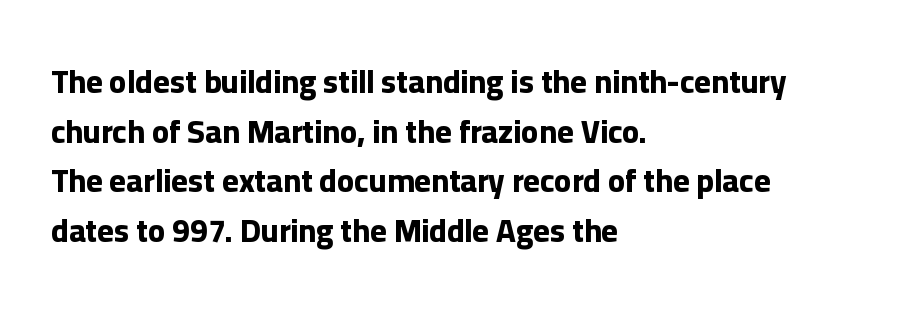
These lines keep a tight, regular rhythm from letter to letter. The block of text has a typical density, with ordinary space between rows. The ragged edge is on the right, which tells us the setting is flush left. Words float on clear page, feet unadorned. The strokes are fattened all the way to bold.
